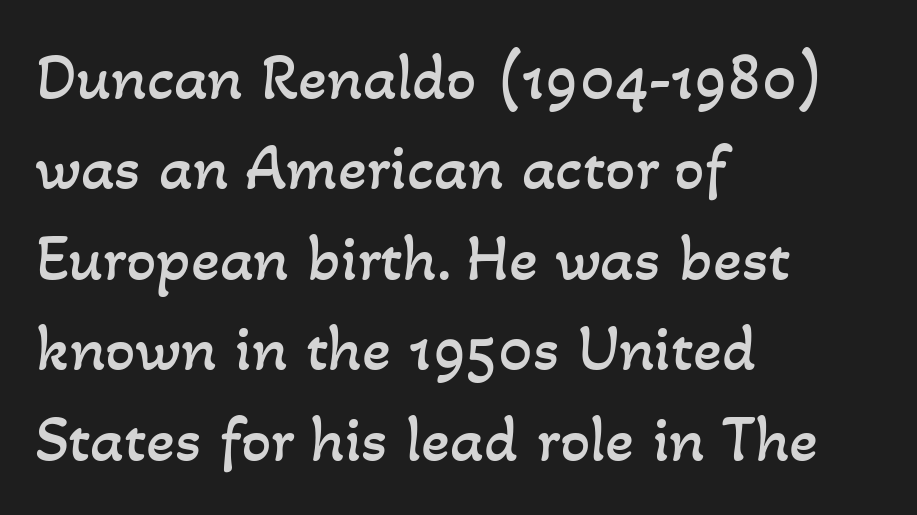
Is the type heavy? It reads as light-to-regular instead. The paragraph has a hard left edge and a soft right edge. Honestly, there is no underline to notice here at all. Spacing verdict: proportional, widths tailored to each character. Leading matches the norm, producing a regular column. You could call the tracking neutral — neither tight nor loose.
